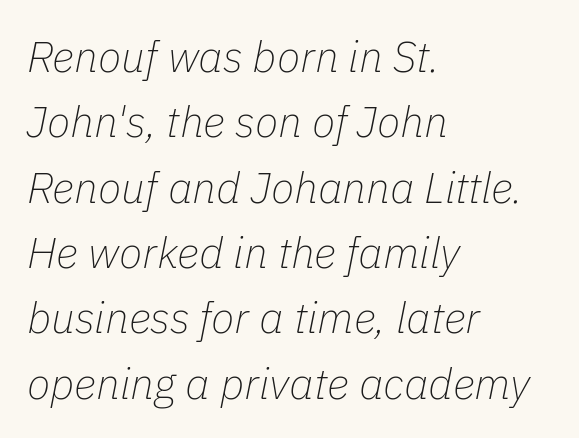
{"italic": "yes", "lean": "right", "slant_degrees": 11, "bold": "no", "weight": "thin", "width": "normal", "stroke_contrast": "low", "x_height": "medium", "monospaced": "no", "underline": "no", "align": "left", "line_spacing": "normal", "line_spacing_ratio": 1.52, "letter_spacing": "normal", "letter_spacing_em": 0.0, "glyph_px": 43}
